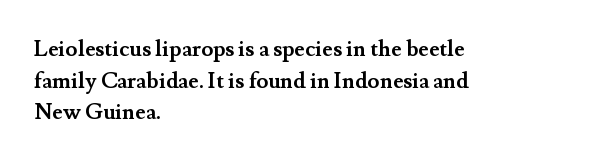
The image shows 22 px bold type, upright; set left-aligned, normal line spacing (1.44x), normal letter spacing, not underlined.
